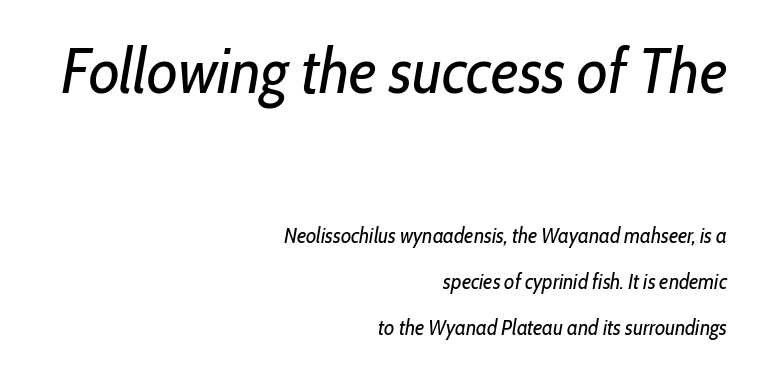
{"italic": "yes", "lean": "right", "slant_degrees": 10, "bold": "no", "weight": "regular", "width": "condensed", "stroke_contrast": "low", "x_height": "medium", "monospaced": "no", "underline": "no", "align": "right", "line_spacing": "loose", "line_spacing_ratio": 2.21, "letter_spacing": "normal", "letter_spacing_em": 0.0, "larger_block": "first", "size_ratio": 3.0, "glyph_px": 63}
